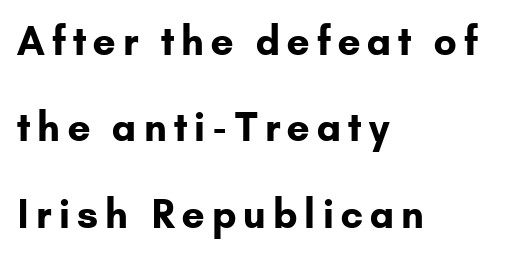
Varying glyph widths throughout — classic text-font behaviour. In terms of leading, this rendering errs on the spacious side. In terms of posture, this sample is upright. Pretty heavy lettering here — definitely bold.
